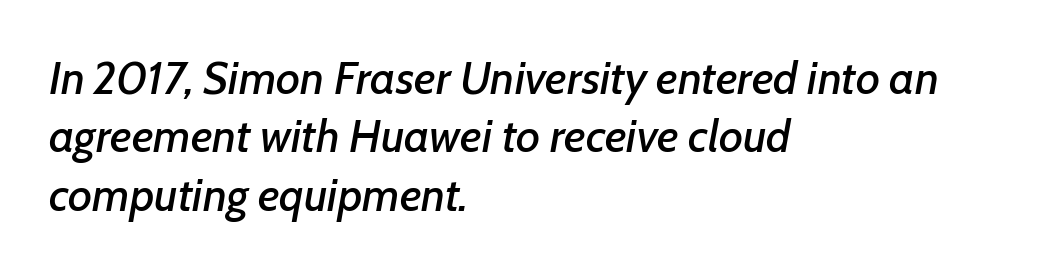
Q: Is the text italic (slanted)? A: Yes, it leans right by about 7 degrees.
Q: Is the text underlined? A: No.
Q: How is the paragraph aligned? A: Left-aligned.
Q: Is the spacing between letters normal or unusually wide? A: Normal.
Q: Is the spacing between lines tight, normal or loose? A: Normal.
Q: Width (condensed, normal, or wide)? A: Normal.
Q: Stroke contrast? A: Low.
Q: x-height? A: Medium.
Q: Monospaced? A: No.
